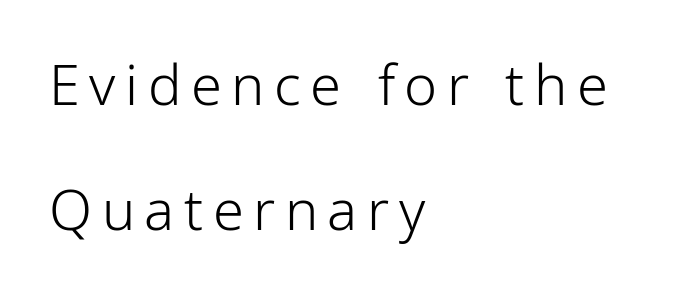
Q: Is the text bold? A: No.
Q: Is the text italic (slanted)? A: No, it is upright.
Q: Is the typeface a serif or a sans-serif typeface? A: Sans-serif.
Q: Is the text underlined? A: No.
Q: How is the paragraph aligned? A: Left-aligned.
Q: Is the spacing between lines tight, normal or loose? A: Loose.
Q: Width (condensed, normal, or wide)? A: Condensed.
Q: Stroke contrast? A: Low.
Q: x-height? A: Medium.
Q: Monospaced? A: No.
